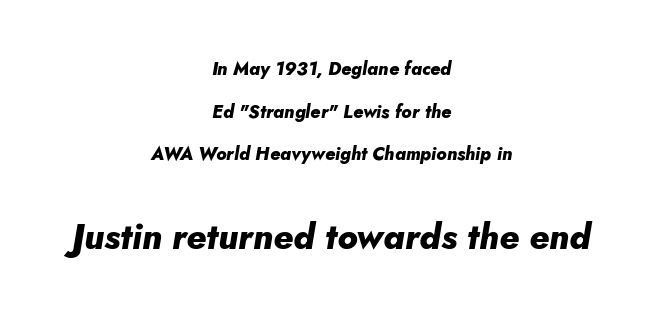
Q: Is the text bold? A: Yes.
Q: Is the text italic (slanted)? A: Yes, it leans right by about 5 degrees.
Q: Is the text underlined? A: No.
Q: How is the paragraph aligned? A: Centered.
Q: Is the spacing between letters normal or unusually wide? A: Normal.
Q: Is the spacing between lines tight, normal or loose? A: Loose.
Q: Which block of text is set in a larger size, the first (top) or the second (bottom)? A: The second (bottom) one.
Q: Width (condensed, normal, or wide)? A: Normal.
Q: Stroke contrast? A: Low.
Q: x-height? A: Small.
Q: Monospaced? A: No.
